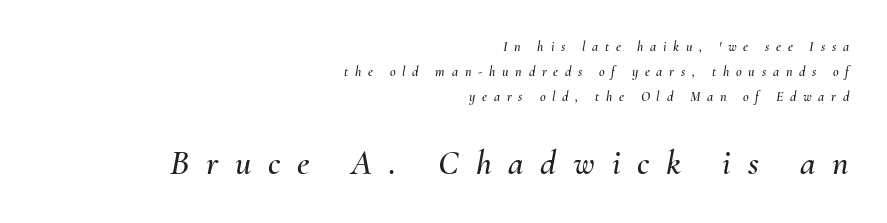
Proportional: the letters do not fall into vertical columns. The string is rendered with underlining switched off. If you squint, the bottom block still reads clearly — it's the larger of the two. Is the block centered? No — it sits flush against the right margin.
